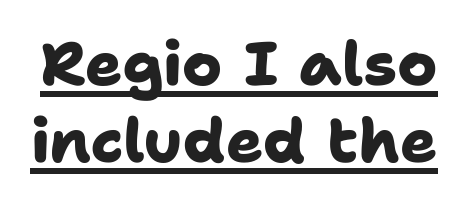
Q: Is the text bold? A: Yes.
Q: Is the typeface a serif or a sans-serif typeface? A: Sans-serif.
Q: Is the text underlined? A: Yes.
Q: Is the spacing between letters normal or unusually wide? A: Normal.
Q: Is the spacing between lines tight, normal or loose? A: Normal.
Q: Width (condensed, normal, or wide)? A: Normal.
Q: Stroke contrast? A: Low.
Q: x-height? A: Medium.
Q: Monospaced? A: No.
